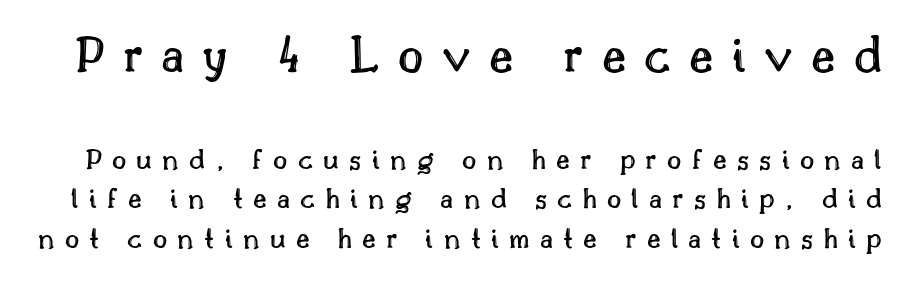
The image shows 55 px text type, upright; set normal line spacing (1.27x), unusually wide letter spacing (+0.33 em), not underlined; the first (top) block is 1.77x larger; a small x-height.
